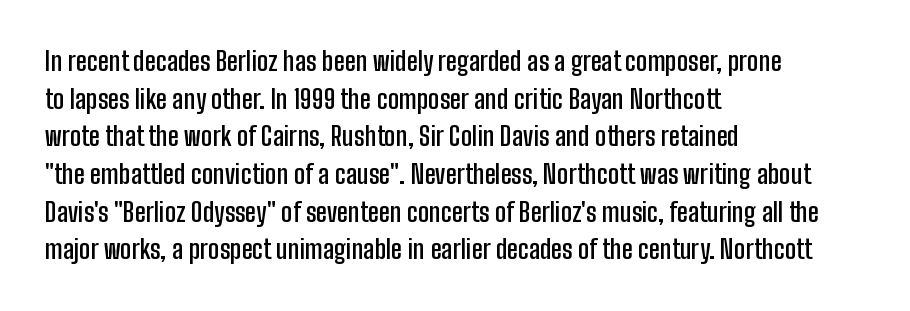
Q: Is the text bold? A: Semi-bold.
Q: Is the text italic (slanted)? A: No, it is upright.
Q: Is the text underlined? A: No.
Q: How is the paragraph aligned? A: Left-aligned.
Q: Is the spacing between letters normal or unusually wide? A: Normal.
Q: Is the spacing between lines tight, normal or loose? A: Normal.
